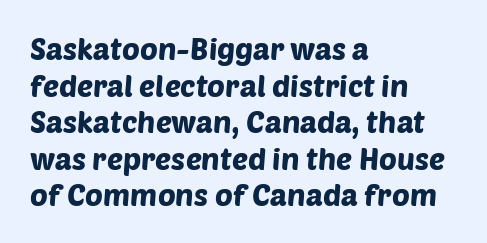
{"serif": "no", "width": "normal", "stroke_contrast": "low", "x_height": "large", "monospaced": "no", "underline": "no", "align": "left", "line_spacing_ratio": 1.22, "letter_spacing": "normal", "letter_spacing_em": 0.0, "glyph_px": 30}
